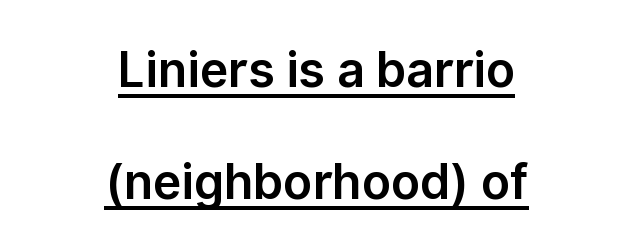
The image shows 48 px sans-serif type, upright; set centered, loose line spacing (2.34x), normal letter spacing, underlined; low stroke contrast and a medium x-height.
